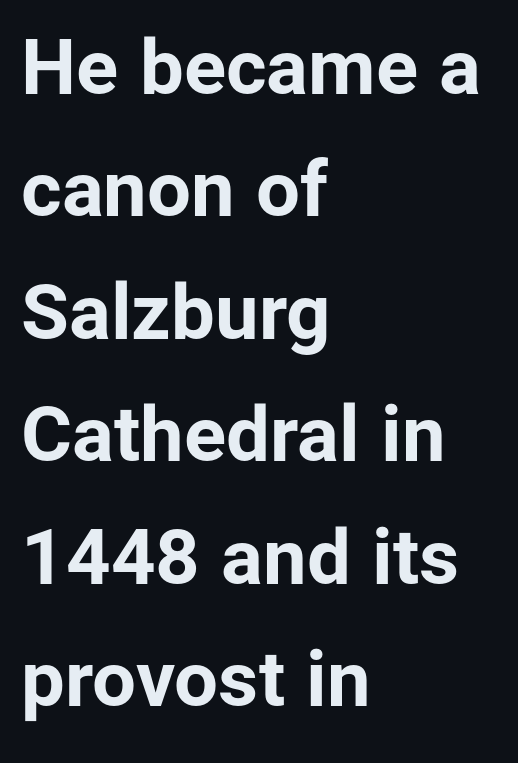
Q: Is the text bold? A: Yes.
Q: Is the text italic (slanted)? A: No, it is upright.
Q: Is the typeface a serif or a sans-serif typeface? A: Sans-serif.
Q: Is the text underlined? A: No.
Q: How is the paragraph aligned? A: Left-aligned.
Q: Is the spacing between letters normal or unusually wide? A: Normal.
Q: Is the spacing between lines tight, normal or loose? A: Normal.
Q: Width (condensed, normal, or wide)? A: Normal.
Q: Stroke contrast? A: Low.
Q: x-height? A: Medium.
Q: Monospaced? A: No.
